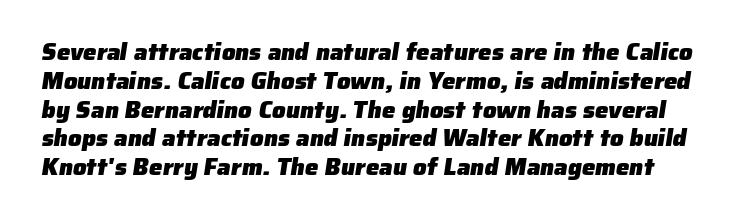
Q: Is the text bold? A: Yes.
Q: Is the text underlined? A: No.
Q: Is the spacing between letters normal or unusually wide? A: Normal.
